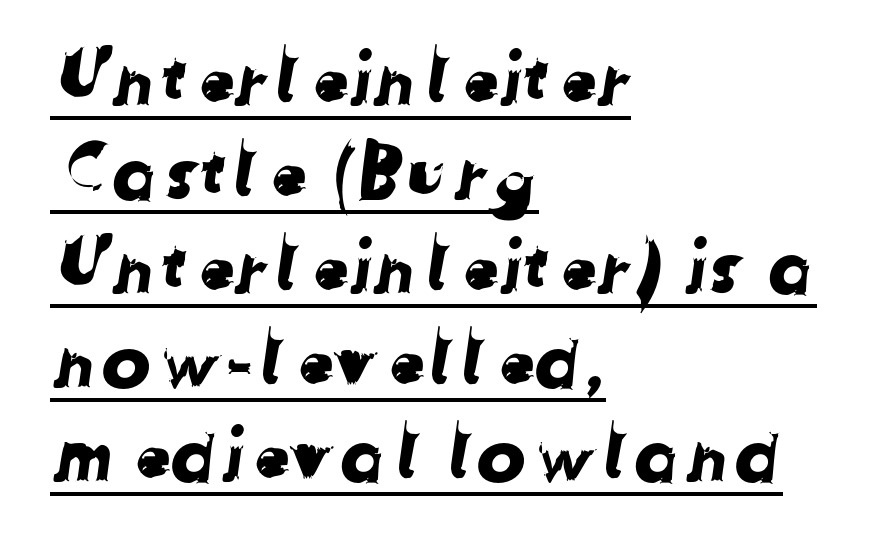
Q: Is the typeface a serif or a sans-serif typeface? A: Sans-serif.
Q: Is the text underlined? A: Yes.
Q: How is the paragraph aligned? A: Left-aligned.
Q: Is the spacing between letters normal or unusually wide? A: Normal.
Q: Is the spacing between lines tight, normal or loose? A: Normal.
Q: Width (condensed, normal, or wide)? A: Normal.
Q: Stroke contrast? A: Low.
Q: x-height? A: Medium.
Q: Monospaced? A: No.
